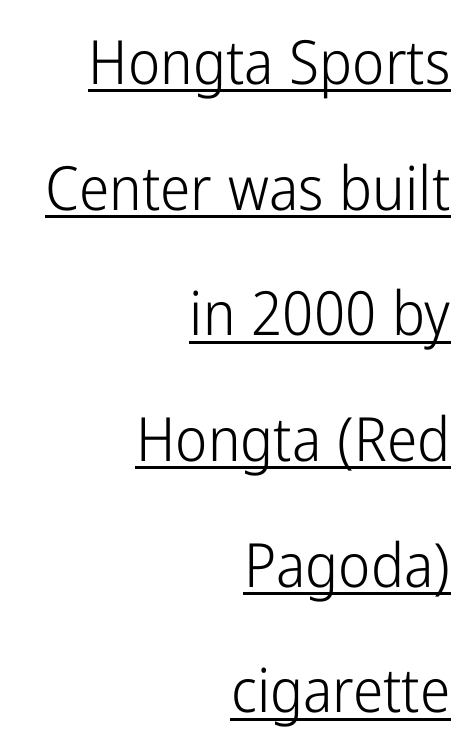
The image shows 61 px light, condensed sans-serif type, upright; set right-aligned, loose line spacing (2.06x), normal letter spacing, underlined; low stroke contrast and a medium x-height.
